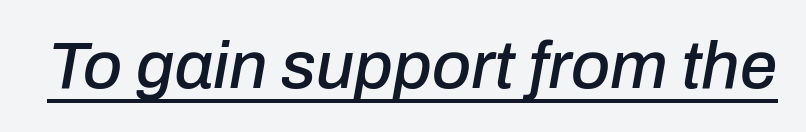
The image shows 67 px text type, italic (leaning right); set normal letter spacing, underlined; low stroke contrast and a medium x-height.
